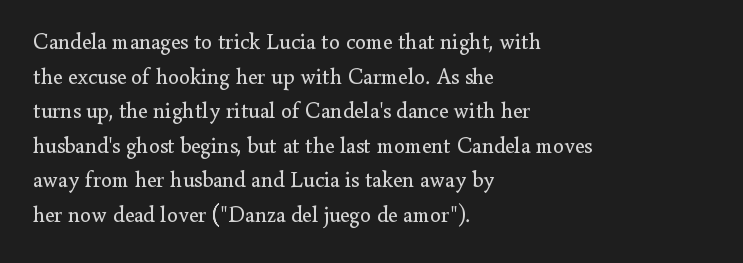
The image shows 22 px text type, upright; set left-aligned, normal line spacing (1.57x), normal letter spacing, not underlined.
